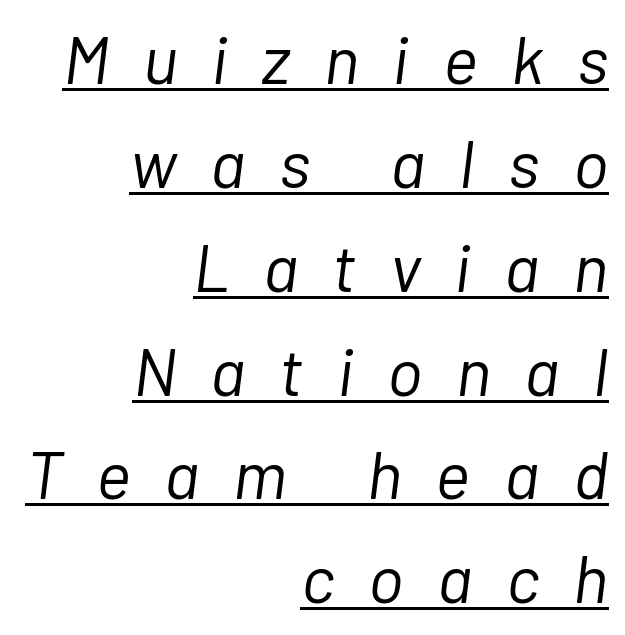
The image shows 67 px light type, italic (leaning right); set right-aligned, normal line spacing (1.55x), unusually wide letter spacing (+0.5 em), underlined; low stroke contrast and a medium x-height.
